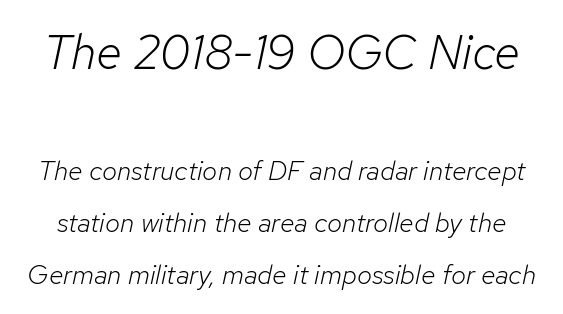
The image shows 48 px light type, italic (leaning right); set loose line spacing (1.94x), normal letter spacing, not underlined; the first (top) block is 1.78x larger; low stroke contrast and a medium x-height.
